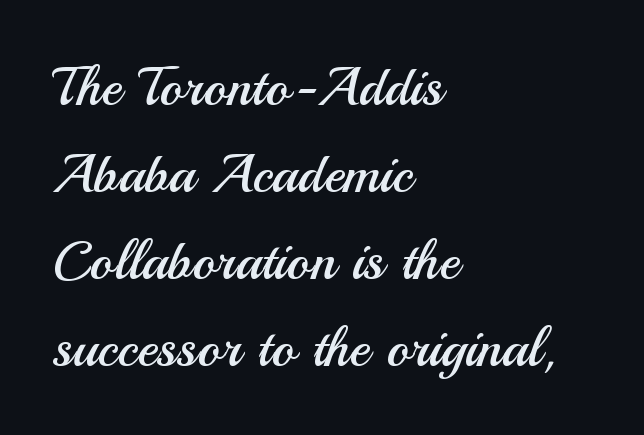
Q: Is the text bold? A: No.
Q: Is the text italic (slanted)? A: Yes.
Q: Is the typeface a serif or a sans-serif typeface? A: Sans-serif.
Q: Is the text underlined? A: No.
Q: How is the paragraph aligned? A: Left-aligned.
Q: Is the spacing between letters normal or unusually wide? A: Normal.
Q: Is the spacing between lines tight, normal or loose? A: Normal.
Q: Width (condensed, normal, or wide)? A: Normal.
Q: Stroke contrast? A: Medium.
Q: x-height? A: Small.
Q: Monospaced? A: No.
